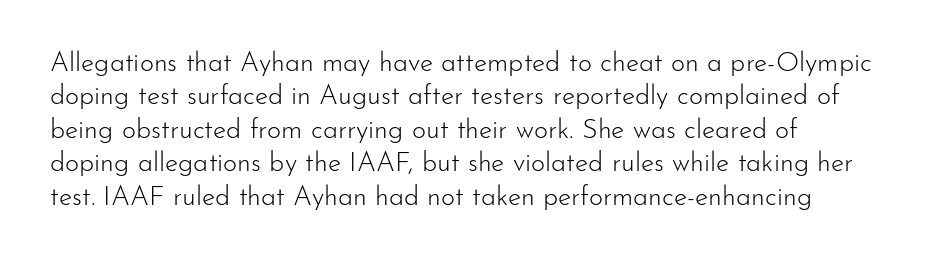
The image shows 27 px text type, upright; set line spacing 1.24x, normal letter spacing, not underlined.
